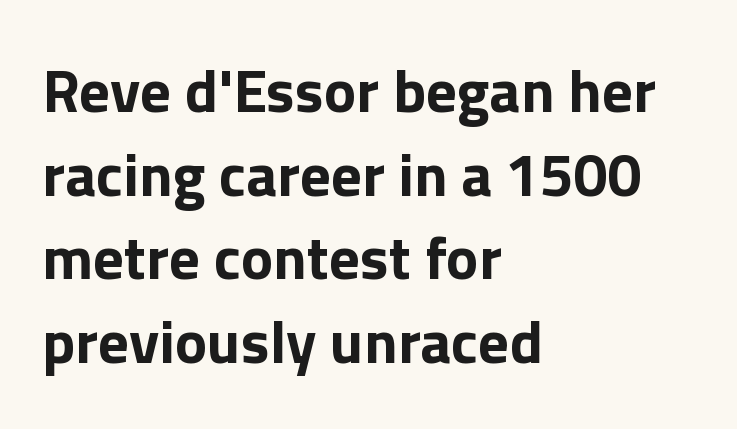
{"serif": "no", "italic": "no", "bold": "yes", "weight": "bold", "width": "normal", "x_height": "medium", "monospaced": "no", "underline": "no", "align": "left", "line_spacing": "normal", "line_spacing_ratio": 1.37, "letter_spacing": "normal", "letter_spacing_em": 0.0, "glyph_px": 61}
